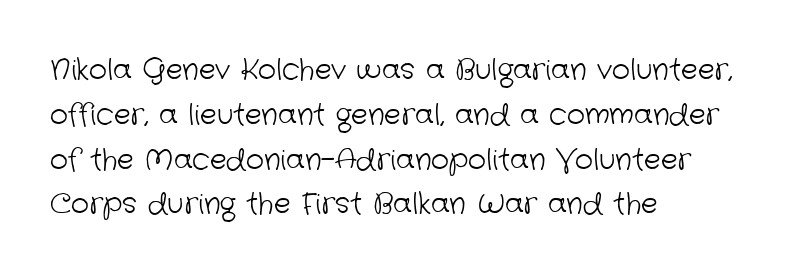
The image shows 28 px light sans-serif type; set left-aligned, normal line spacing (1.6x), normal letter spacing, not underlined; low stroke contrast and a medium x-height.
